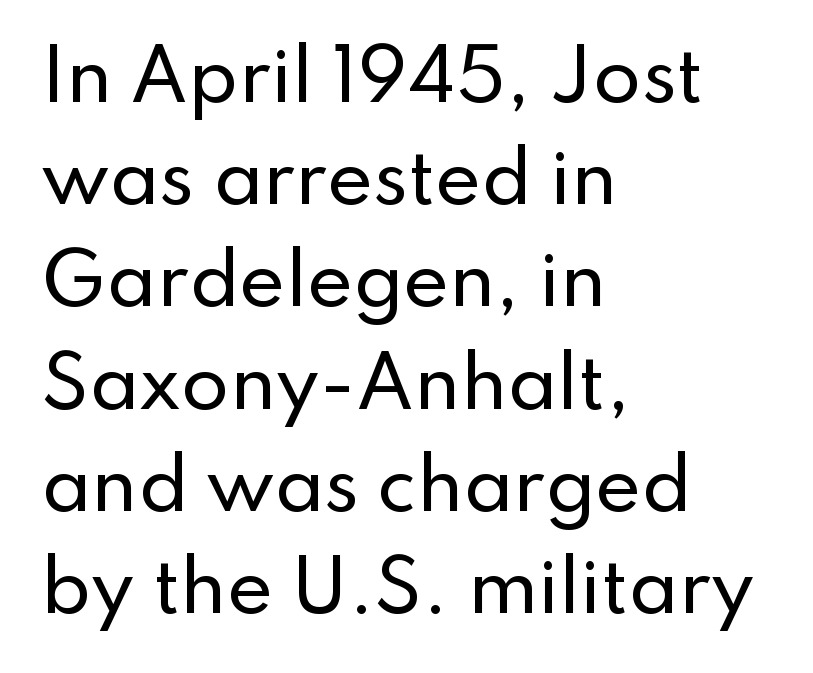
{"serif": "no", "italic": "no", "width": "normal", "stroke_contrast": "low", "x_height": "small", "monospaced": "no", "underline": "no", "align": "left", "line_spacing": "normal", "line_spacing_ratio": 1.46, "letter_spacing": "normal", "letter_spacing_em": 0.0, "glyph_px": 70}
